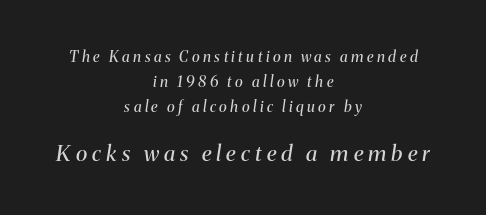
Line spacing here is normal. Does extra space separate the letters? Yes, quite a lot of it. Every character sits at an angle, as italics do. Glance below the letters and you will spot only blank space. Of the two passages, the one underneath uses the larger point size. No extra ink here — the face is not bold.
